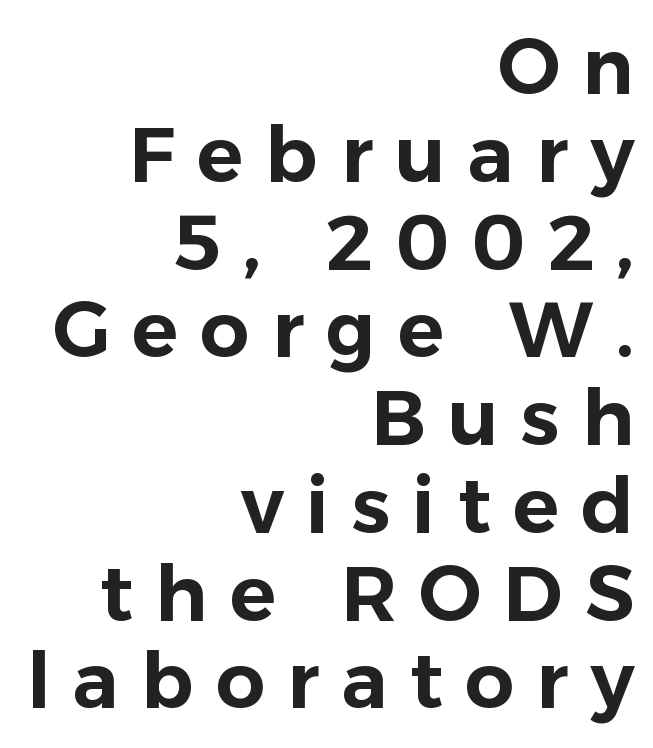
The image shows 77 px sans-serif type, upright; set right-aligned, tight line spacing (1.14x), unusually wide letter spacing (+0.29 em), not underlined; low stroke contrast and a medium x-height.
